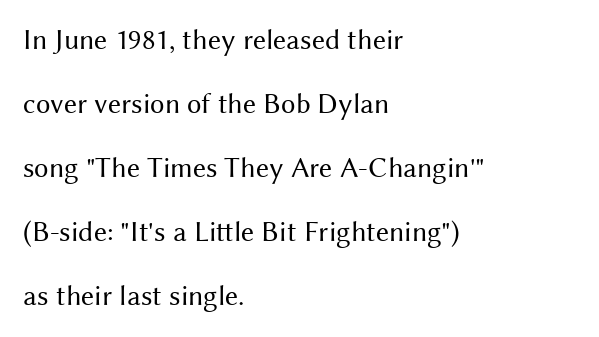
{"serif": "no", "italic": "no", "bold": "no", "weight": "regular", "width": "normal", "stroke_contrast": "medium", "x_height": "medium", "monospaced": "no", "underline": "no", "align": "left", "line_spacing": "loose", "line_spacing_ratio": 2.21, "letter_spacing": "normal", "letter_spacing_em": 0.0, "glyph_px": 29}
